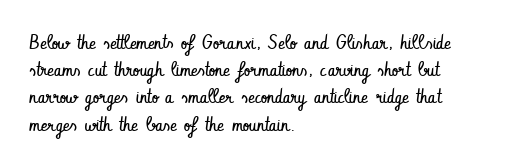
{"italic": "no", "bold": "no", "underline": "no", "align": "left", "line_spacing": "normal", "line_spacing_ratio": 1.36, "letter_spacing": "normal", "letter_spacing_em": 0.0, "glyph_px": 20}
